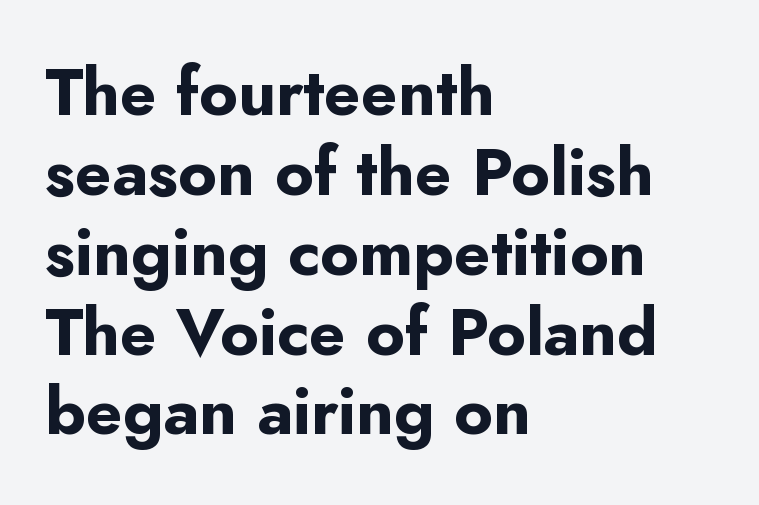
Q: Is the text bold? A: Yes.
Q: Is the text italic (slanted)? A: No, it is upright.
Q: Is the typeface a serif or a sans-serif typeface? A: Sans-serif.
Q: Is the text underlined? A: No.
Q: How is the paragraph aligned? A: Left-aligned.
Q: Is the spacing between letters normal or unusually wide? A: Normal.
Q: Width (condensed, normal, or wide)? A: Normal.
Q: Stroke contrast? A: Low.
Q: x-height? A: Small.
Q: Monospaced? A: No.
